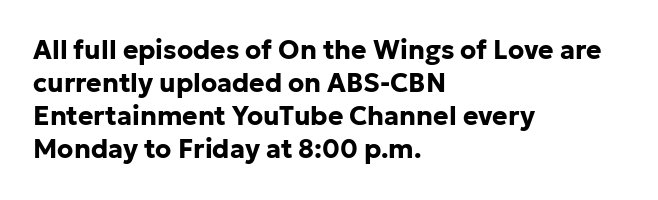
The leading is moderate, giving the passage an even texture. A dark, heavy texture on the line: the type is bold. Descenders hang freely into open space. Letter spacing: default. Notice how the passage keeps a crisp vertical edge on the left only. This is roman type, the default non-slanted kind.
